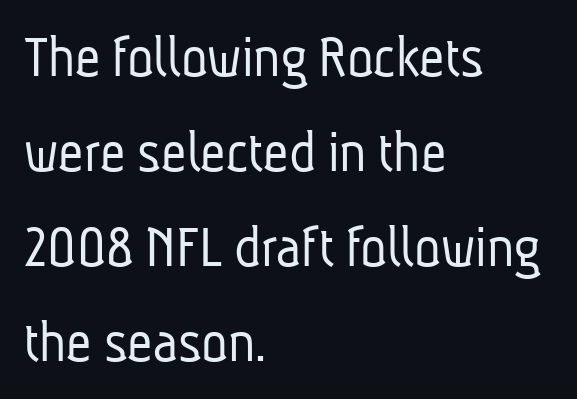
These lines are rendered in a variable-pitch font. Anything drawn beneath the words? Only blank space. Serifs: no, the terminals of the letterforms are clean. A quiet, ordinary-to-light weight characterises the typeface. This rendering uses left alignment, leaving the right contour irregular. The rendering keeps characters at their native spacing.
